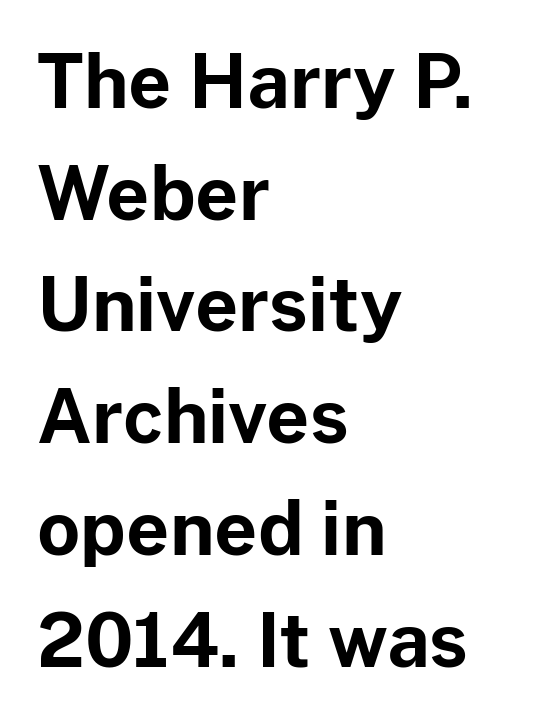
{"serif": "no", "italic": "no", "bold": "yes", "weight": "bold", "width": "normal", "stroke_contrast": "low", "x_height": "medium", "monospaced": "no", "underline": "no", "align": "left", "line_spacing": "normal", "line_spacing_ratio": 1.51, "letter_spacing": "normal", "letter_spacing_em": 0.0, "glyph_px": 74}
